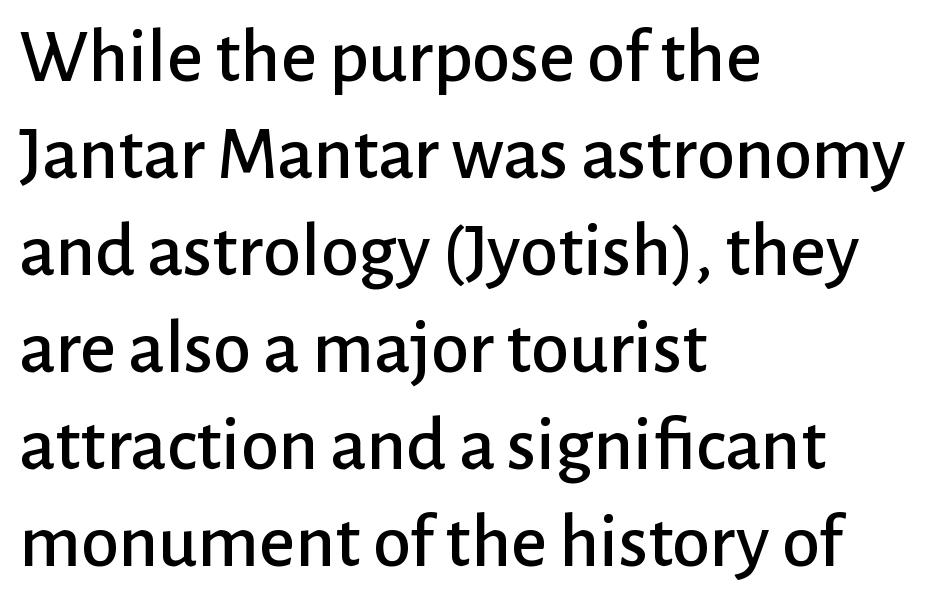
Q: Is the text italic (slanted)? A: No, it is upright.
Q: Is the typeface a serif or a sans-serif typeface? A: Sans-serif.
Q: Is the text underlined? A: No.
Q: How is the paragraph aligned? A: Left-aligned.
Q: Is the spacing between letters normal or unusually wide? A: Normal.
Q: Is the spacing between lines tight, normal or loose? A: Normal.
Q: Width (condensed, normal, or wide)? A: Normal.
Q: Stroke contrast? A: Low.
Q: x-height? A: Medium.
Q: Monospaced? A: No.
